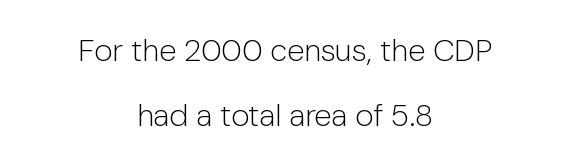
Spacing between characters is what you'd get straight out of the box. Every character sits straight up, as roman type does. The cut favours lightness, reaching ordinary text weight at its darkest. A sans-serif font was chosen for this passage. Typeset on center — no edge is straight. The line-height multiplier appears high, well above default.
